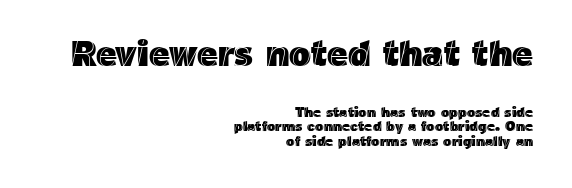
The image shows 36 px text type, upright; set right-aligned, tight line spacing (1.05x), normal letter spacing, not underlined; the first (top) block is 2.57x larger; a medium x-height.
